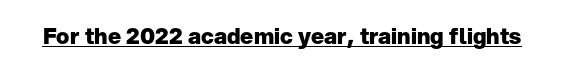
Q: Is the text bold? A: Yes.
Q: Is the text italic (slanted)? A: No, it is upright.
Q: Is the text underlined? A: Yes.
Q: Is the spacing between letters normal or unusually wide? A: Normal.
